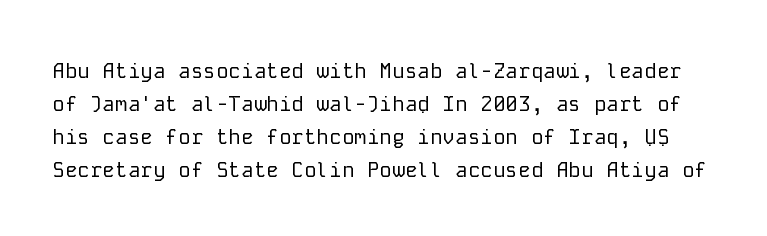
Q: Is the text bold? A: No.
Q: Is the text italic (slanted)? A: No, it is upright.
Q: Is the text underlined? A: No.
Q: Is the spacing between letters normal or unusually wide? A: Normal.
Q: Is the spacing between lines tight, normal or loose? A: Normal.
